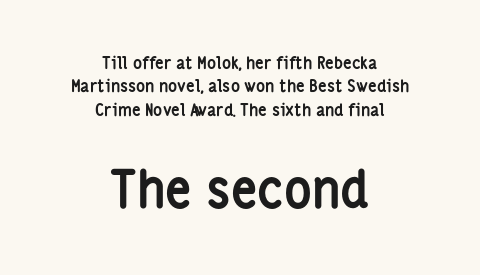
{"serif": "no", "italic": "no", "bold": "yes", "weight": "semibold", "width": "condensed", "stroke_contrast": "low", "x_height": "medium", "monospaced": "no", "underline": "no", "align": "center", "line_spacing": "normal", "line_spacing_ratio": 1.37, "letter_spacing": "normal", "letter_spacing_em": 0.0, "larger_block": "second", "size_ratio": 3.06, "glyph_px": 52}
